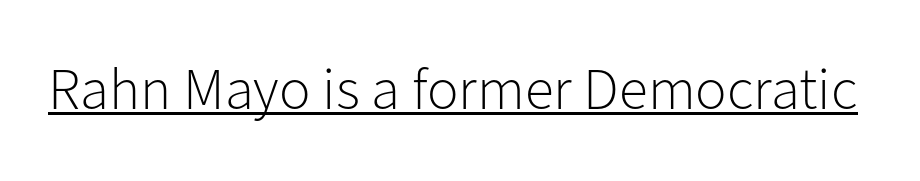
Q: Is the text bold? A: No.
Q: Is the text italic (slanted)? A: No, it is upright.
Q: Is the typeface a serif or a sans-serif typeface? A: Sans-serif.
Q: Is the text underlined? A: Yes.
Q: Is the spacing between letters normal or unusually wide? A: Normal.
Q: Width (condensed, normal, or wide)? A: Normal.
Q: Stroke contrast? A: Low.
Q: x-height? A: Medium.
Q: Monospaced? A: No.
